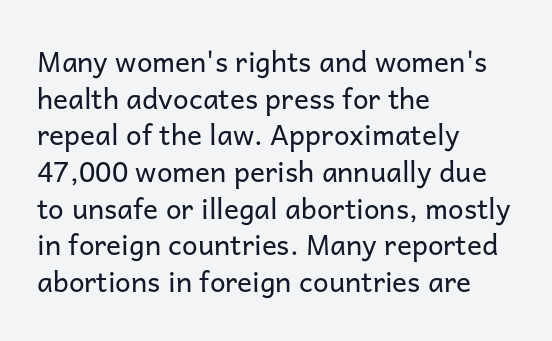
The image shows 28 px regular-weight sans-serif type, upright; set left-aligned, normal line spacing (1.31x), normal letter spacing, not underlined; low stroke contrast and a medium x-height.
